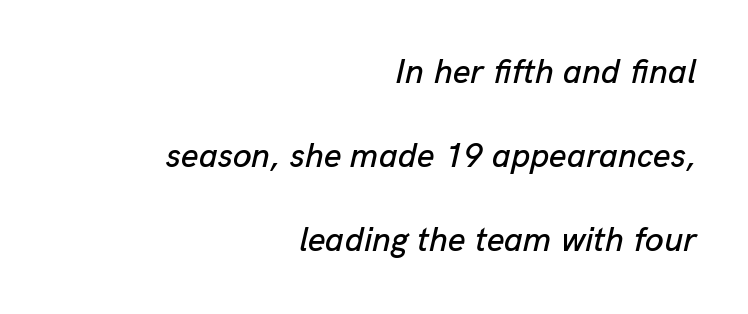
The image shows 34 px text type, italic (leaning right); set right-aligned, loose line spacing (2.47x), normal letter spacing, not underlined; low stroke contrast and a medium x-height.
